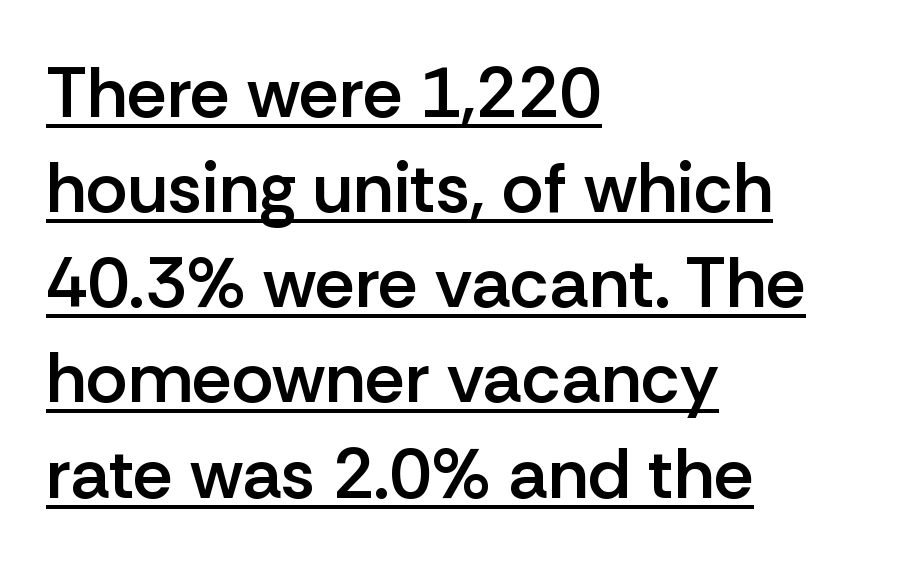
The rendering keeps characters at their native spacing. The rendering uses the underline text-decoration. Each letter keeps its own natural width here, so spacing adapts to shape. Notice how descenders clear the ascenders below comfortably — that's standard leading. These words are printed semibold, heavier than regular yet not bold.
